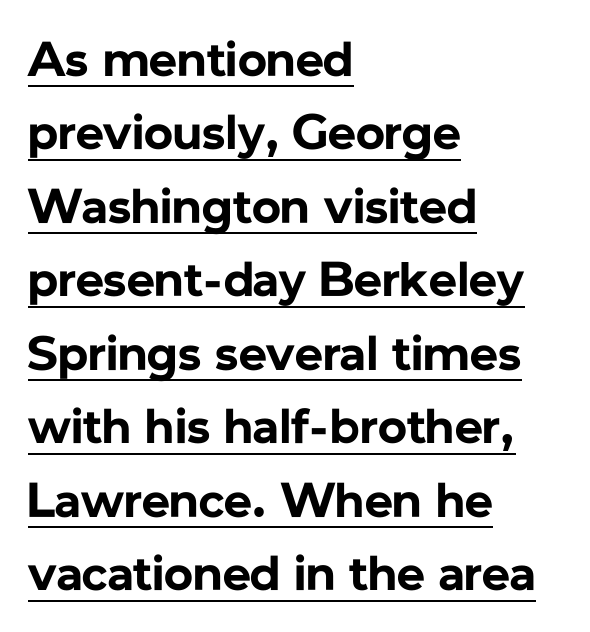
{"serif": "no", "italic": "no", "bold": "yes", "weight": "bold", "width": "normal", "stroke_contrast": "low", "x_height": "medium", "monospaced": "no", "underline": "yes", "align": "left", "line_spacing": "normal", "line_spacing_ratio": 1.5, "letter_spacing": "normal", "letter_spacing_em": 0.0, "glyph_px": 49}
